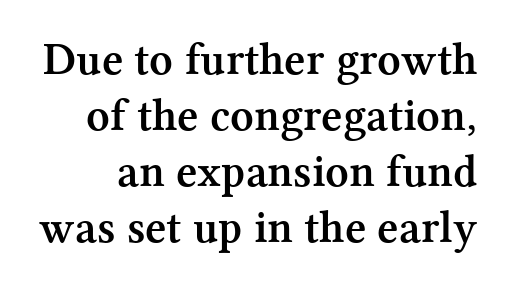
Q: Is the text bold? A: Yes.
Q: Is the text italic (slanted)? A: No, it is upright.
Q: Is the typeface a serif or a sans-serif typeface? A: Serif.
Q: Is the text underlined? A: No.
Q: Is the spacing between letters normal or unusually wide? A: Normal.
Q: Width (condensed, normal, or wide)? A: Normal.
Q: Stroke contrast? A: Medium.
Q: x-height? A: Medium.
Q: Monospaced? A: No.
